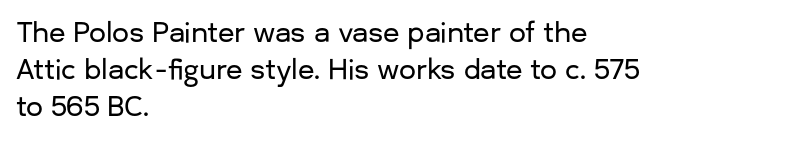
A typesetter would call this zero additional tracking. Notice how descenders clear the ascenders below comfortably — that's standard leading. Ordinary non-slanted type is in use. Letters rest on an invisible, unmarked baseline.
